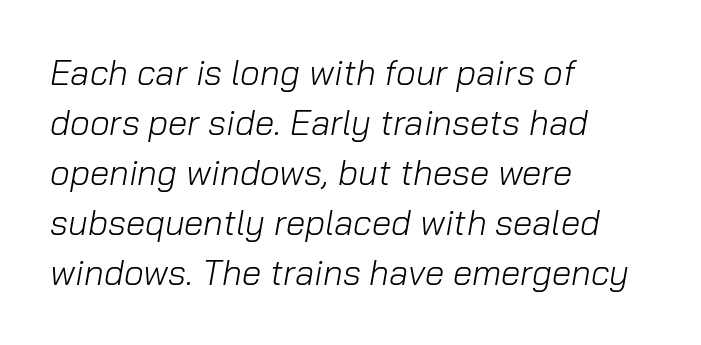
{"italic": "yes", "lean": "right", "slant_degrees": 10, "bold": "no", "weight": "light", "width": "normal", "stroke_contrast": "low", "x_height": "medium", "monospaced": "no", "underline": "no", "align": "left", "line_spacing": "normal", "line_spacing_ratio": 1.43, "letter_spacing": "normal", "letter_spacing_em": 0.0, "glyph_px": 35}
